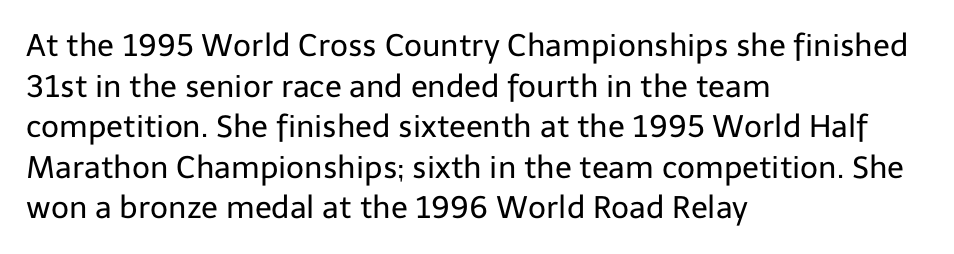
{"serif": "no", "italic": "no", "bold": "no", "weight": "regular", "width": "normal", "stroke_contrast": "low", "x_height": "medium", "monospaced": "no", "underline": "no", "align": "left", "line_spacing": "normal", "line_spacing_ratio": 1.31, "letter_spacing": "normal", "letter_spacing_em": 0.0, "glyph_px": 31}
